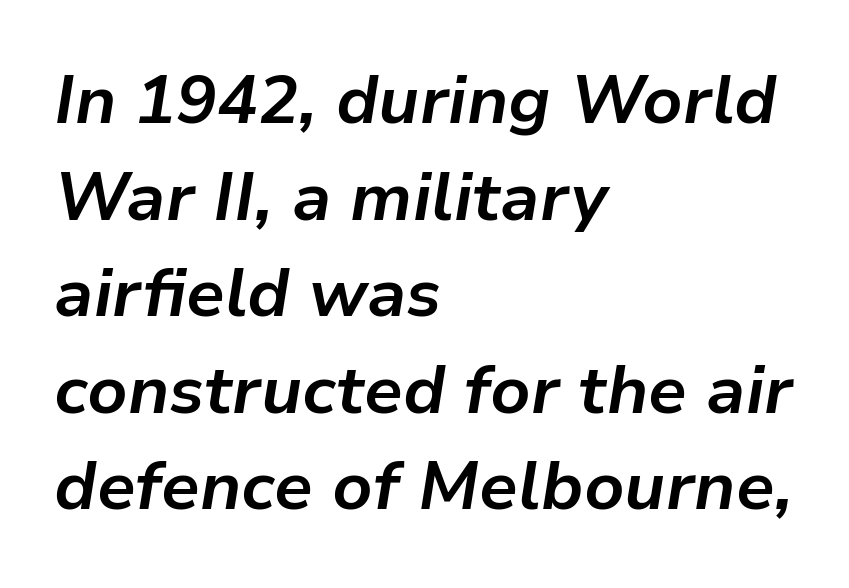
{"italic": "yes", "lean": "right", "slant_degrees": 9, "bold": "yes", "weight": "bold", "width": "normal", "stroke_contrast": "low", "x_height": "medium", "monospaced": "no", "underline": "no", "align": "left", "line_spacing": "normal", "line_spacing_ratio": 1.42, "letter_spacing": "normal", "letter_spacing_em": 0.0, "glyph_px": 68}
